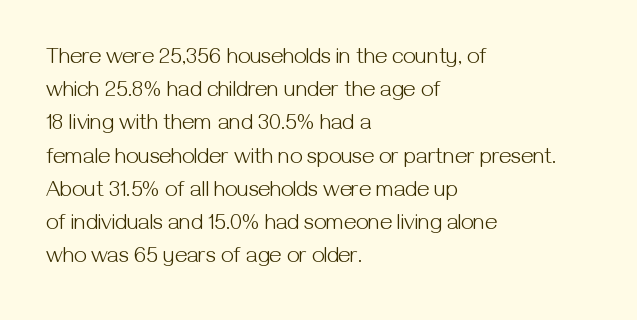
The image shows 22 px text type, upright; set left-aligned, normal line spacing (1.51x), normal letter spacing, not underlined.
